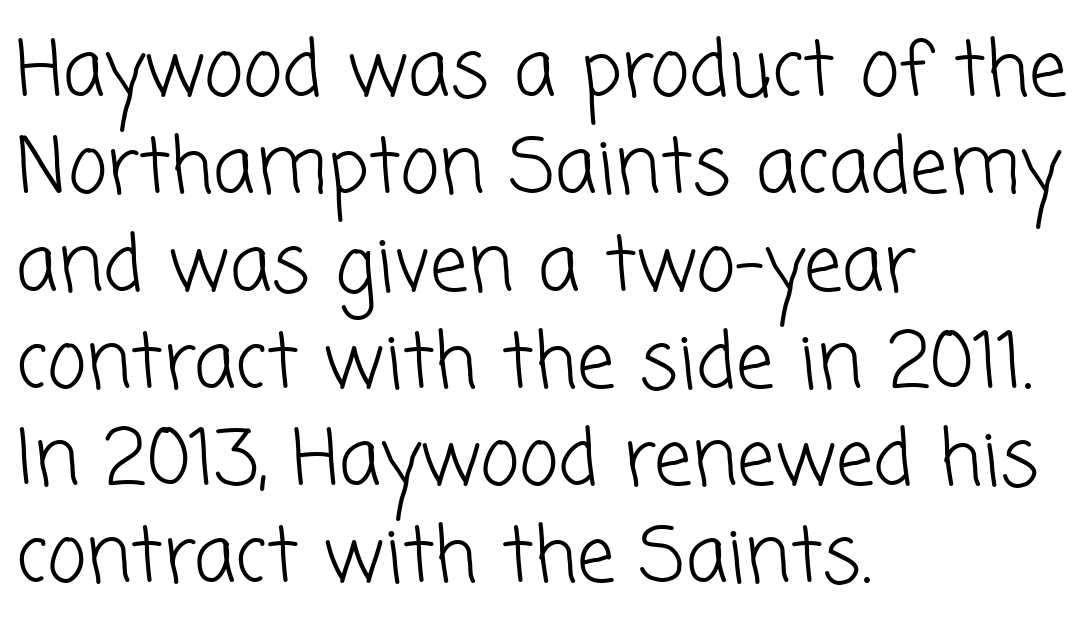
The image shows 76 px light sans-serif type; set left-aligned, normal line spacing (1.28x), normal letter spacing, not underlined; low stroke contrast and a medium x-height.
